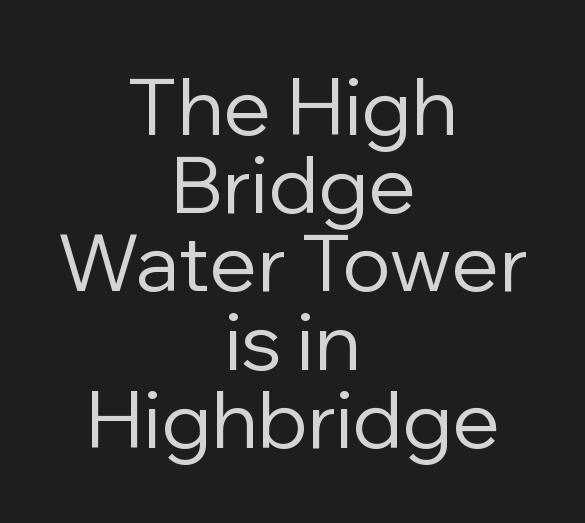
The image shows 79 px regular-weight sans-serif type, upright; set centered, tight line spacing (0.99x), normal letter spacing, not underlined; low stroke contrast and a medium x-height.
